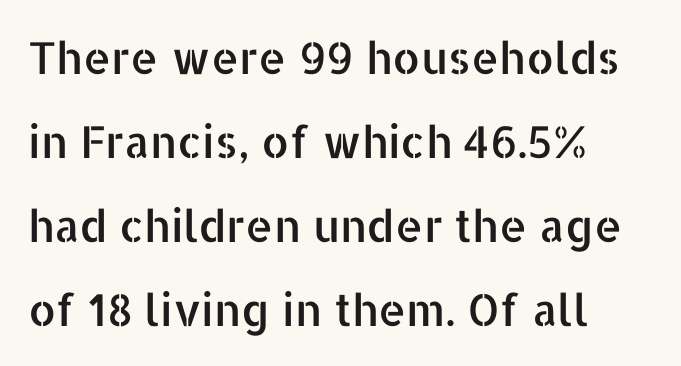
Q: Is the text italic (slanted)? A: No, it is upright.
Q: Is the typeface a serif or a sans-serif typeface? A: Sans-serif.
Q: Is the text underlined? A: No.
Q: How is the paragraph aligned? A: Left-aligned.
Q: Is the spacing between letters normal or unusually wide? A: Normal.
Q: Is the spacing between lines tight, normal or loose? A: Loose.
Q: Width (condensed, normal, or wide)? A: Normal.
Q: Stroke contrast? A: Low.
Q: x-height? A: Medium.
Q: Monospaced? A: No.
